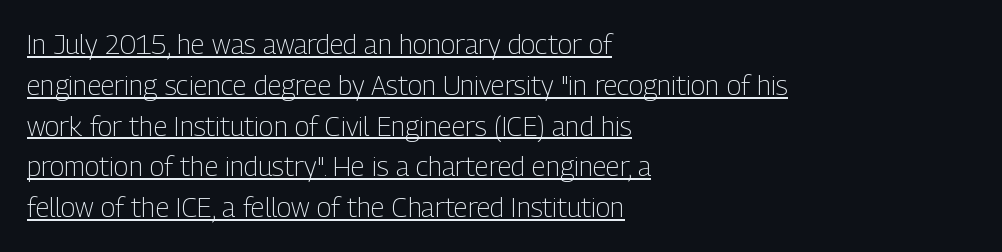
The image shows 27 px text type, upright; set left-aligned, normal line spacing (1.51x), normal letter spacing, underlined.
